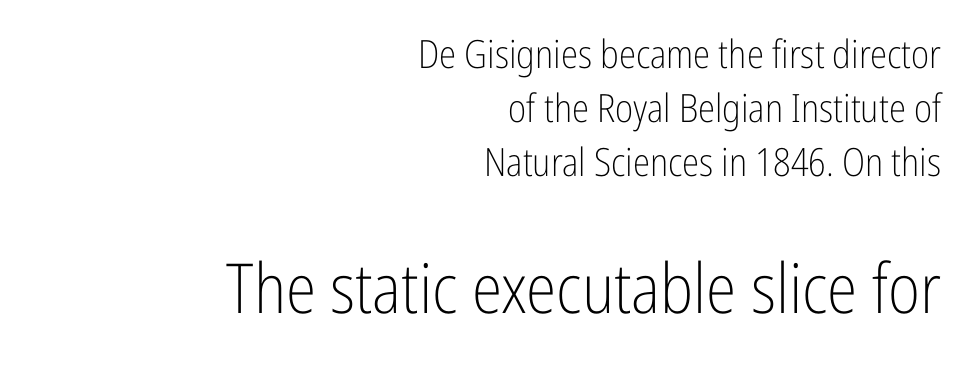
Spacing between characters is what you'd get straight out of the box. When letters stand straight like this, we call the style roman or upright. Every row of glyphs terminates at an identical x-position on the right. The face used here is a sans, in the tradition of grotesques and geometrics. Is there much room between lines? A standard amount, neither cramped nor airy. Descenders are the only things crossing below the line.
